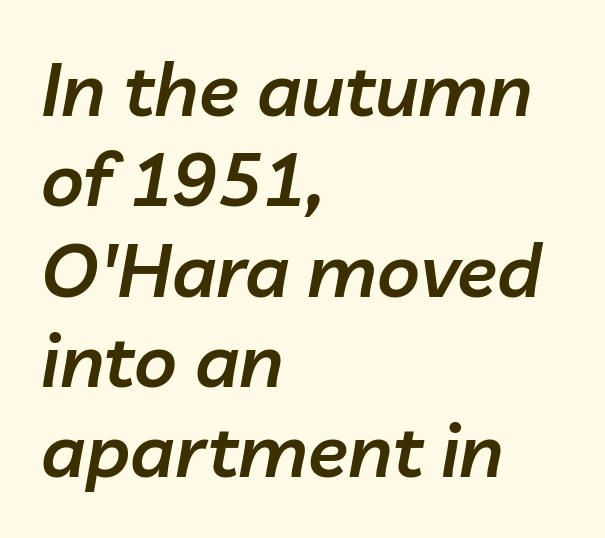
{"italic": "yes", "lean": "right", "slant_degrees": 10, "bold": "semi", "weight": "semibold", "width": "normal", "stroke_contrast": "low", "x_height": "medium", "monospaced": "no", "underline": "no", "align": "left", "line_spacing_ratio": 1.22, "letter_spacing": "normal", "letter_spacing_em": 0.0, "glyph_px": 74}
